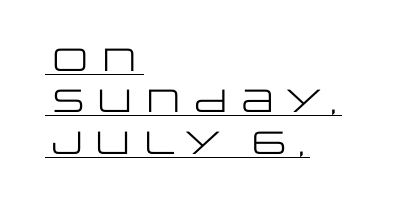
The image shows 32 px regular-weight, wide sans-serif type, upright; set left-aligned, normal line spacing (1.29x), normal letter spacing, underlined; low stroke contrast and a large x-height.
